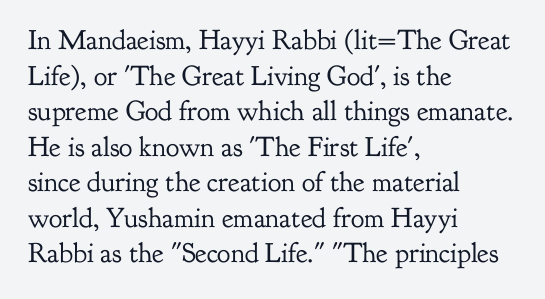
{"serif": "yes", "italic": "no", "bold": "no", "weight": "regular", "width": "normal", "stroke_contrast": "low", "x_height": "small", "monospaced": "no", "underline": "no", "align": "left", "line_spacing": "normal", "line_spacing_ratio": 1.27, "letter_spacing": "normal", "letter_spacing_em": 0.0, "glyph_px": 28}
